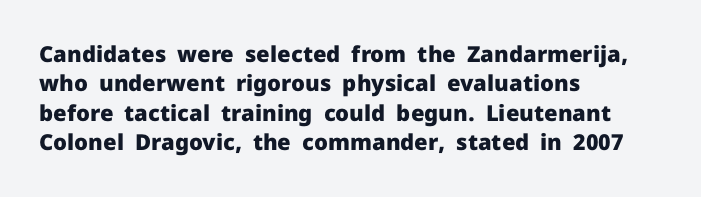
The image shows 22 px bold type, upright; set left-aligned, normal line spacing (1.34x), normal letter spacing, not underlined.
